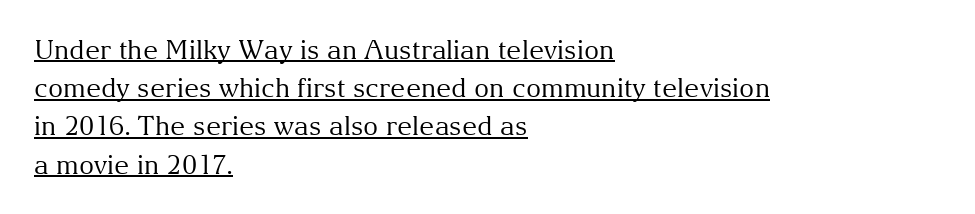
The image shows 26 px text type, upright; set left-aligned, normal line spacing (1.47x), normal letter spacing, underlined.
